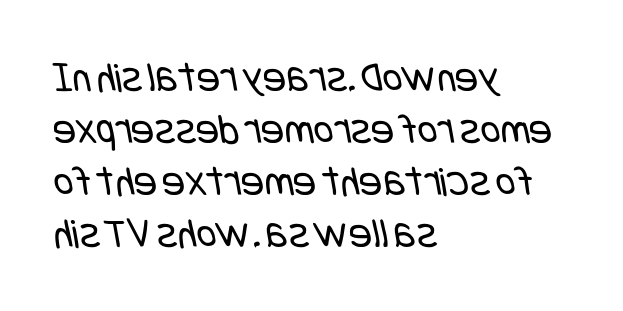
Q: Is the text bold? A: No.
Q: Is the typeface a serif or a sans-serif typeface? A: Sans-serif.
Q: Is the text underlined? A: No.
Q: How is the paragraph aligned? A: Left-aligned.
Q: Is the spacing between letters normal or unusually wide? A: Normal.
Q: Width (condensed, normal, or wide)? A: Condensed.
Q: Stroke contrast? A: Low.
Q: x-height? A: Large.
